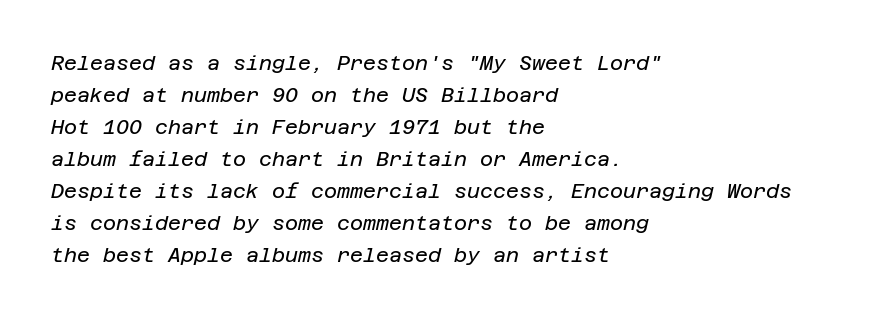
Looking at the ascenders, they clearly lean. Is the stroke heavy? The answer is a plain regular-or-lighter. Horizontally, the lines are justified to the leading edge only. The face used here is rendered with its standard letterfit. Baseline-to-baseline distance is the conventional proportion of letter height. Honestly, there is no underline to notice here at all.
